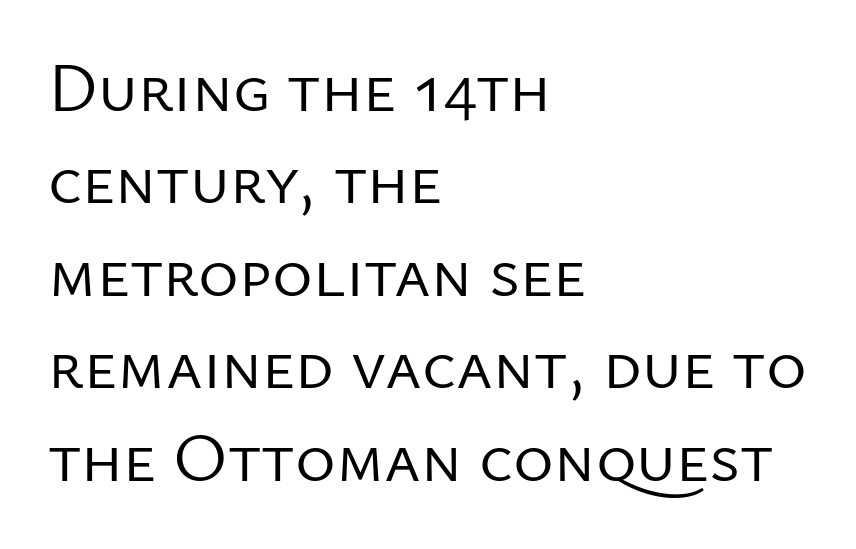
Every stem runs plumb, perpendicular to the baseline. Words float on clear page, feet unadorned. Line starts are locked; line ends wander. The line texture is even and compact thanks to regular tracking. The rendering uses natural spacing where letterforms have individual widths.
